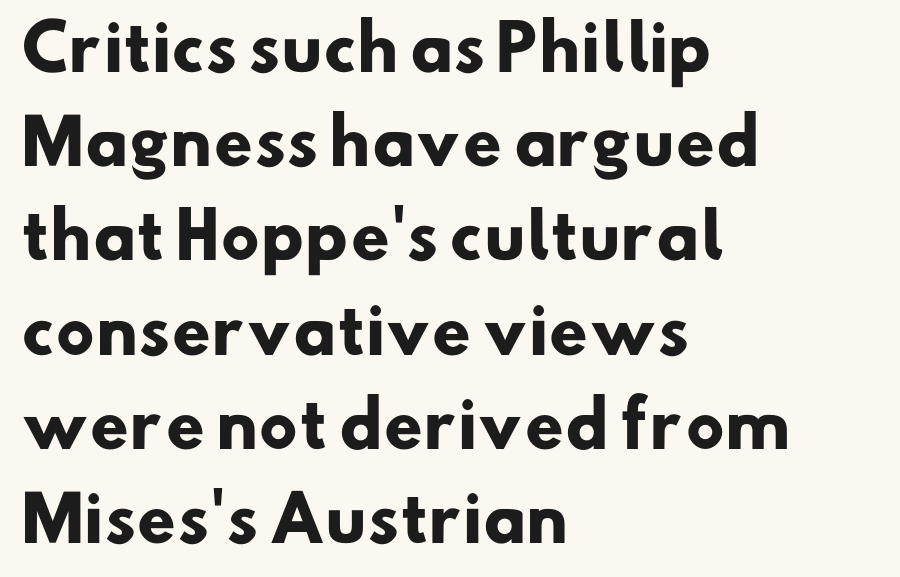
Q: Is the text bold? A: Yes.
Q: Is the typeface a serif or a sans-serif typeface? A: Sans-serif.
Q: Is the text underlined? A: No.
Q: How is the paragraph aligned? A: Left-aligned.
Q: Is the spacing between letters normal or unusually wide? A: Normal.
Q: Is the spacing between lines tight, normal or loose? A: Normal.
Q: Width (condensed, normal, or wide)? A: Normal.
Q: Stroke contrast? A: Low.
Q: x-height? A: Small.
Q: Monospaced? A: No.
